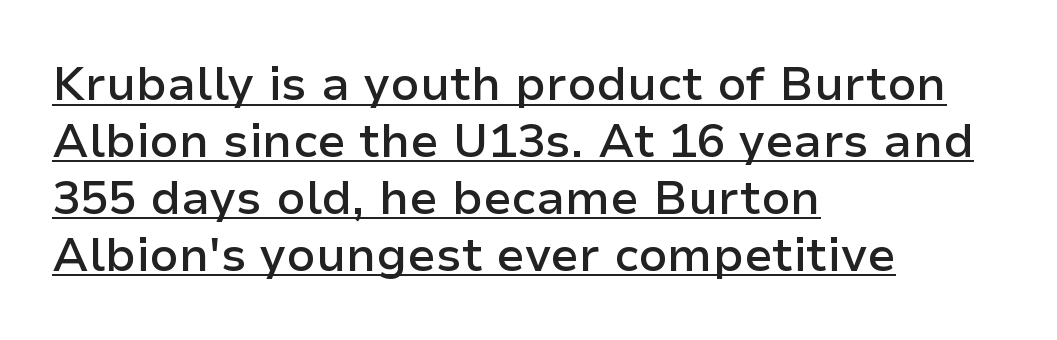
Are there feet on the stems? There aren't — it's a sans. These lines keep a tight, regular rhythm from letter to letter. Notice how a bar underscores the lettering throughout. Does the weight exceed regular? Yes, but only to semibold. Casual observation: everything's shoved over to the left. The letters advance in unequal steps, a hallmark of proportional type.
